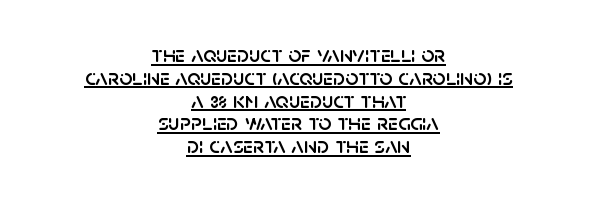
The passage shown stacks its lines with hardly any gap. Nobody touched the tracking dial on this one. Students, observe the line beneath the letters — that is underlining. The compositor balanced each line on the midline.
